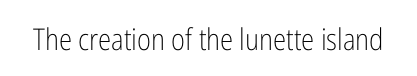
Q: Is the text bold? A: No.
Q: Is the text italic (slanted)? A: No, it is upright.
Q: Is the typeface a serif or a sans-serif typeface? A: Sans-serif.
Q: Is the text underlined? A: No.
Q: Is the spacing between letters normal or unusually wide? A: Normal.
Q: Width (condensed, normal, or wide)? A: Condensed.
Q: Stroke contrast? A: Low.
Q: x-height? A: Medium.
Q: Monospaced? A: No.
